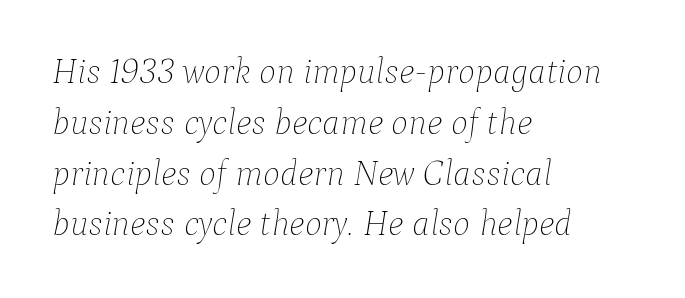
{"italic": "yes", "lean": "right", "slant_degrees": 9, "bold": "no", "weight": "thin", "width": "normal", "stroke_contrast": "low", "x_height": "medium", "monospaced": "no", "underline": "no", "align": "left", "line_spacing": "normal", "line_spacing_ratio": 1.41, "letter_spacing": "normal", "letter_spacing_em": 0.0, "glyph_px": 36}
